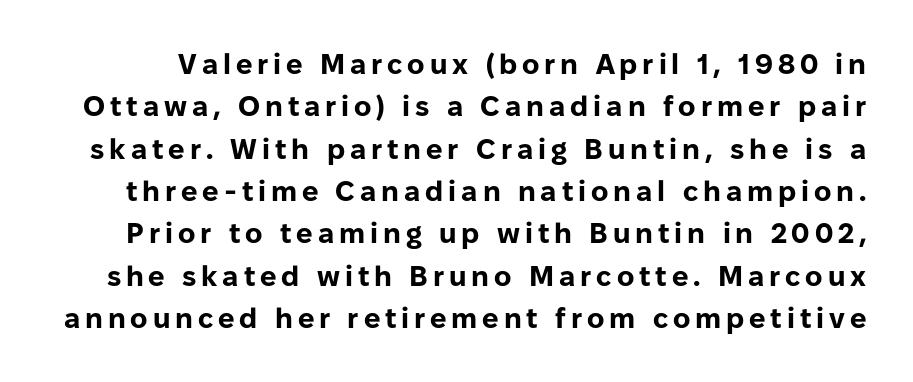
Q: Is the text bold? A: Yes.
Q: Is the text italic (slanted)? A: No, it is upright.
Q: Is the typeface a serif or a sans-serif typeface? A: Sans-serif.
Q: Is the text underlined? A: No.
Q: Is the spacing between lines tight, normal or loose? A: Normal.
Q: Width (condensed, normal, or wide)? A: Normal.
Q: Stroke contrast? A: Low.
Q: x-height? A: Medium.
Q: Monospaced? A: No.
